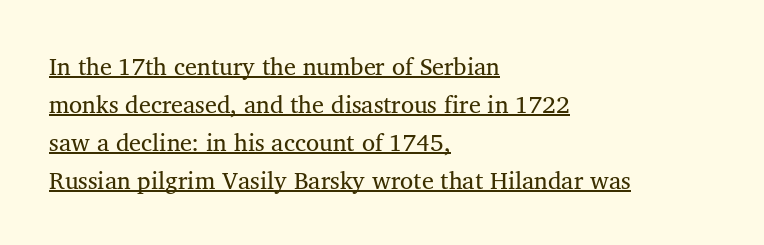
The leading is moderate, giving the passage an even texture. Is there an underline? Yes — a line sits under the letters. Which margin do the lines hug? The left one — the right edge is uneven. The rendering keeps characters at their native spacing.
